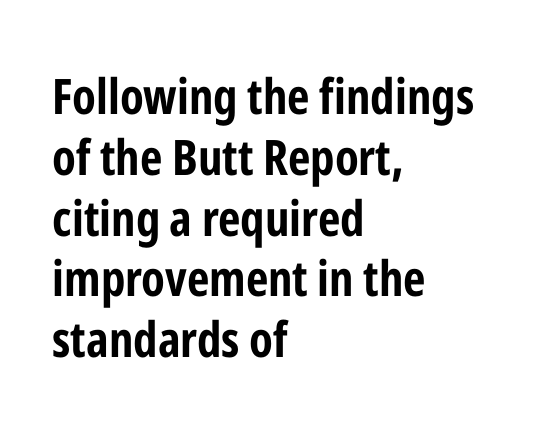
A dark, heavy texture on the line: the type is bold. A student would call this left alignment; a typographer would say flush left, rag right. Students, note that the glyphs here touch the page at normal intervals. When letters stand straight like this, we call the style roman or upright. The typeface chosen for these lines omits serifs. Note the varied advance widths — an 'i' is clearly narrower than an 'm'.
